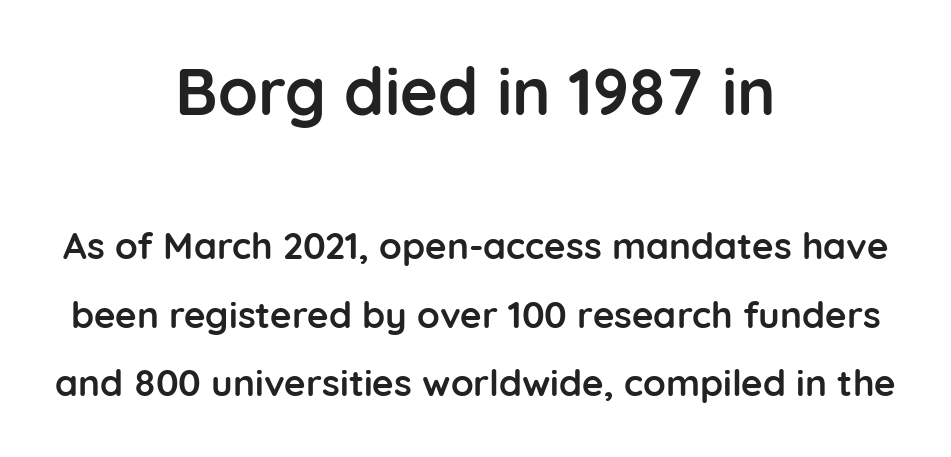
The image shows 65 px semibold sans-serif type, upright; set centered, line spacing 1.85x, normal letter spacing, not underlined; the first (top) block is 1.76x larger; low stroke contrast and a medium x-height.
